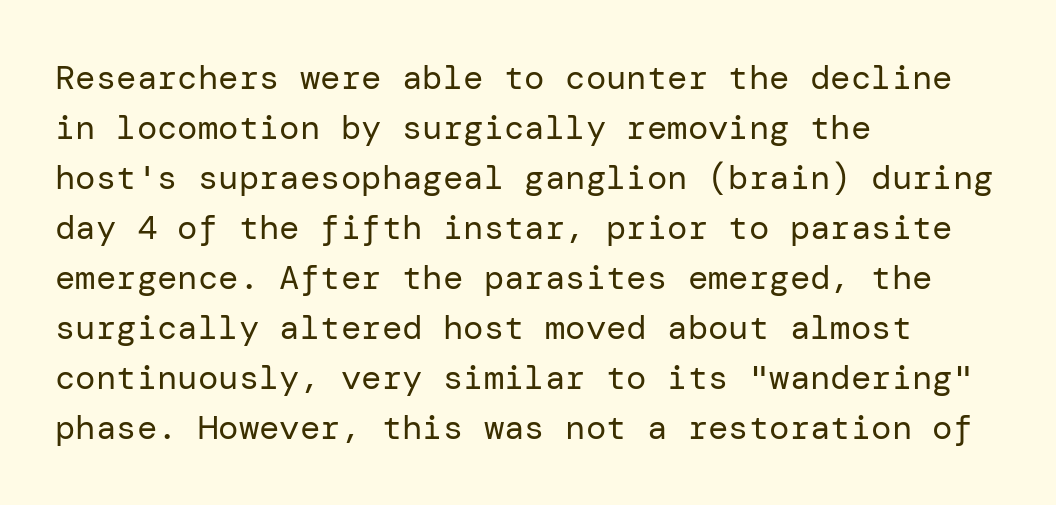
Q: Is the text bold? A: No.
Q: Is the text italic (slanted)? A: No, it is upright.
Q: Is the typeface a serif or a sans-serif typeface? A: Sans-serif.
Q: Is the text underlined? A: No.
Q: How is the paragraph aligned? A: Left-aligned.
Q: Is the spacing between letters normal or unusually wide? A: Normal.
Q: Is the spacing between lines tight, normal or loose? A: Normal.
Q: Width (condensed, normal, or wide)? A: Normal.
Q: Stroke contrast? A: Low.
Q: x-height? A: Medium.
